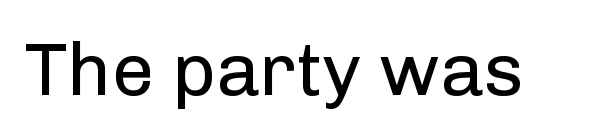
Q: Is the text bold? A: No.
Q: Is the text italic (slanted)? A: No, it is upright.
Q: Is the typeface a serif or a sans-serif typeface? A: Sans-serif.
Q: Is the text underlined? A: No.
Q: Is the spacing between letters normal or unusually wide? A: Normal.
Q: Width (condensed, normal, or wide)? A: Normal.
Q: Stroke contrast? A: Low.
Q: x-height? A: Medium.
Q: Monospaced? A: No.
